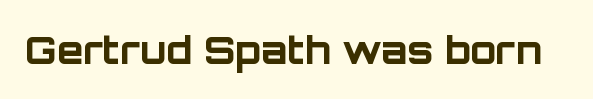
{"serif": "no", "italic": "no", "bold": "yes", "weight": "bold", "width": "normal", "stroke_contrast": "low", "x_height": "large", "monospaced": "no", "underline": "no", "letter_spacing": "normal", "letter_spacing_em": 0.0, "glyph_px": 38}
